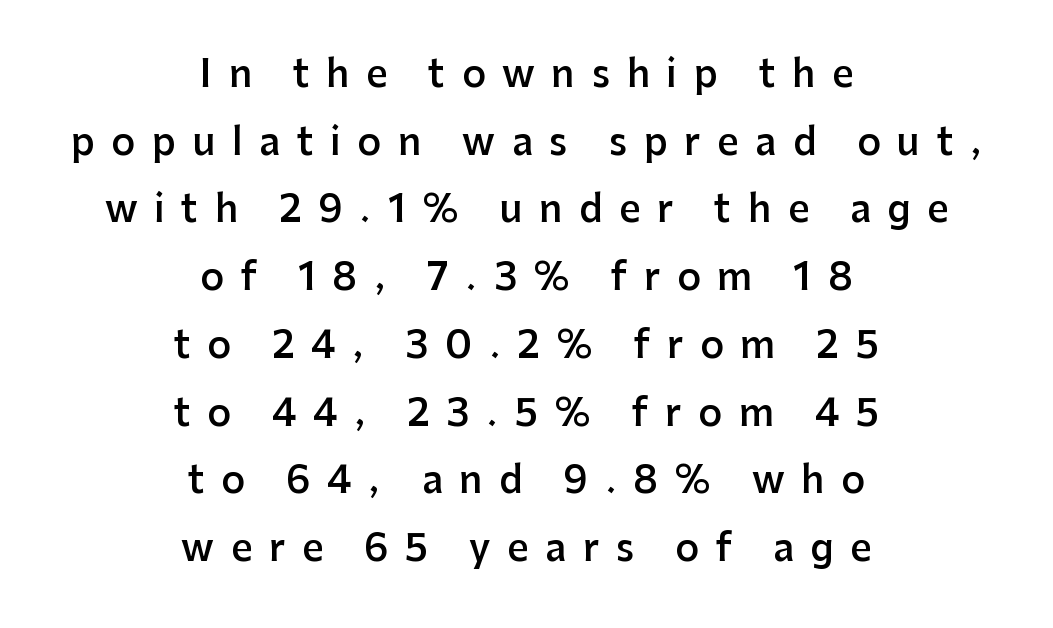
The image shows 37 px semibold sans-serif type, upright; set centered, line spacing 1.83x, unusually wide letter spacing (+0.45 em), not underlined; low stroke contrast and a medium x-height.
